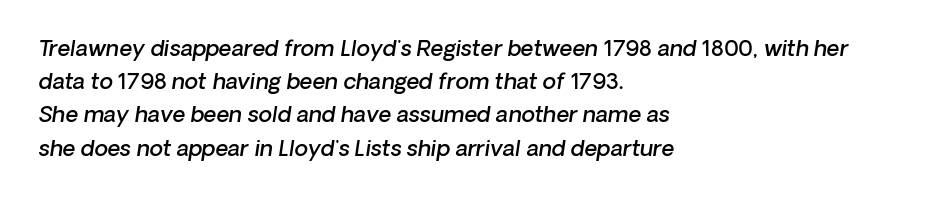
The letters sit at their default tracking, neither squeezed nor spread. Alignment: flush left. Tall strokes in this sample are angled rather than plumb. The string is rendered with underlining switched off. Baseline-to-baseline distance is the conventional proportion of letter height.
